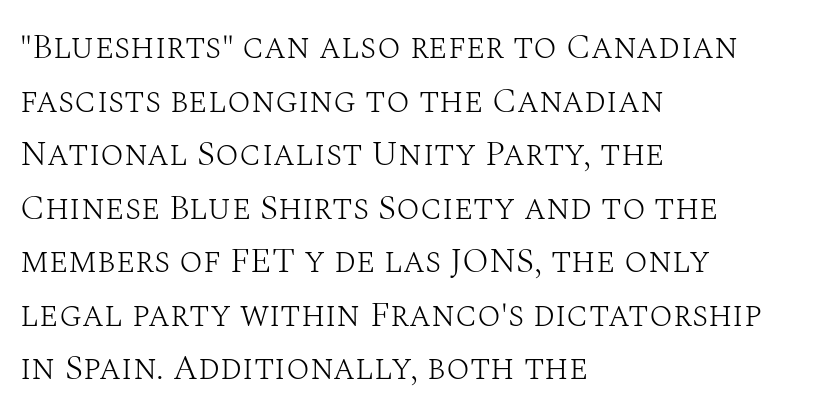
The rendering keeps characters at their native spacing. The type sits square on the baseline with zero lean. Casual observation: everything's shoved over to the left. Is there much room between lines? A standard amount, neither cramped nor airy.
